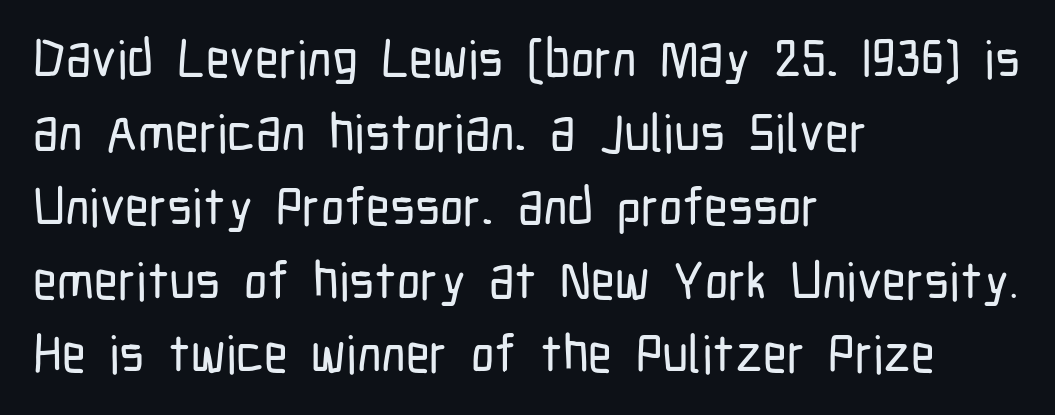
The image shows 52 px condensed sans-serif type, upright; set left-aligned, normal line spacing (1.42x), normal letter spacing, not underlined; low stroke contrast and a medium x-height.
